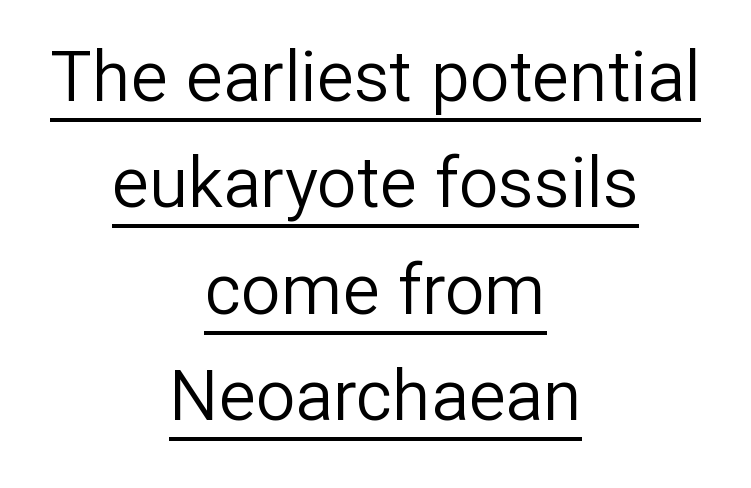
The image shows 70 px regular-weight sans-serif type, upright; set centered, normal line spacing (1.52x), normal letter spacing, underlined; low stroke contrast and a medium x-height.
